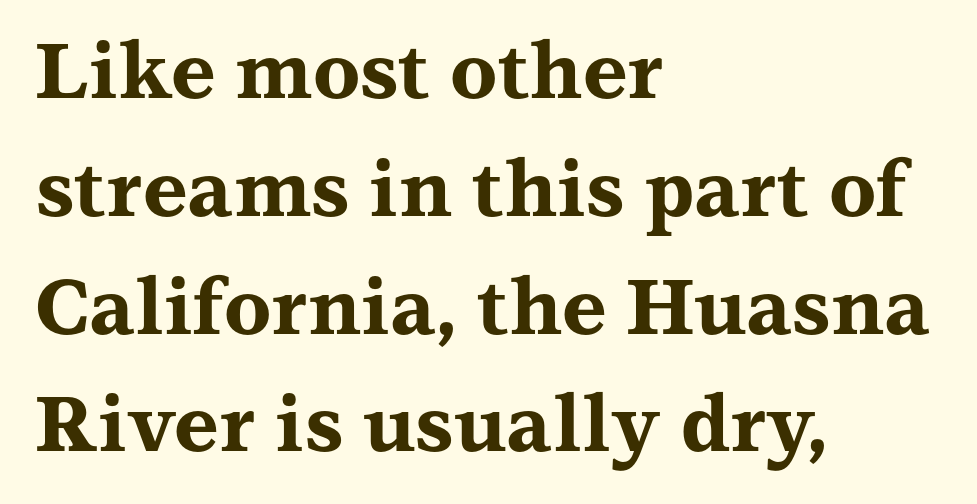
The image shows 77 px bold, wide serif type, upright; set left-aligned, normal line spacing (1.53x), normal letter spacing, not underlined; medium stroke contrast and a medium x-height.
